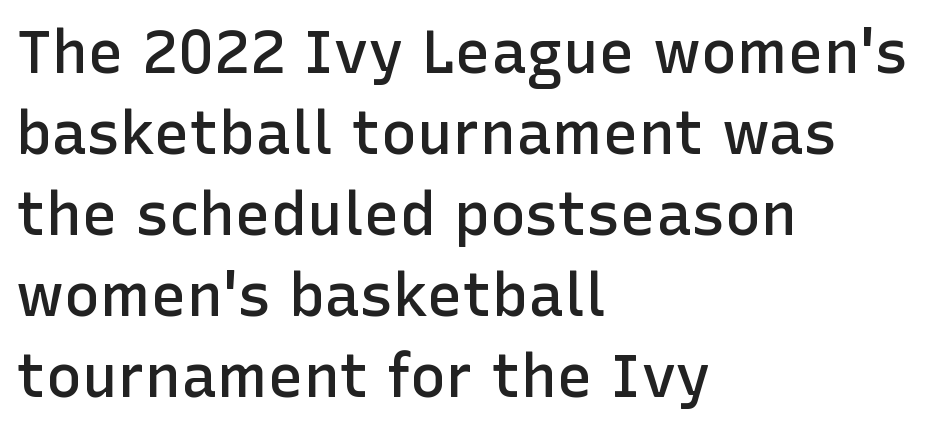
{"serif": "no", "italic": "no", "bold": "semi", "weight": "semibold", "width": "normal", "stroke_contrast": "low", "x_height": "medium", "monospaced": "no", "underline": "no", "align": "left", "line_spacing": "normal", "line_spacing_ratio": 1.35, "letter_spacing": "normal", "letter_spacing_em": 0.0, "glyph_px": 60}
